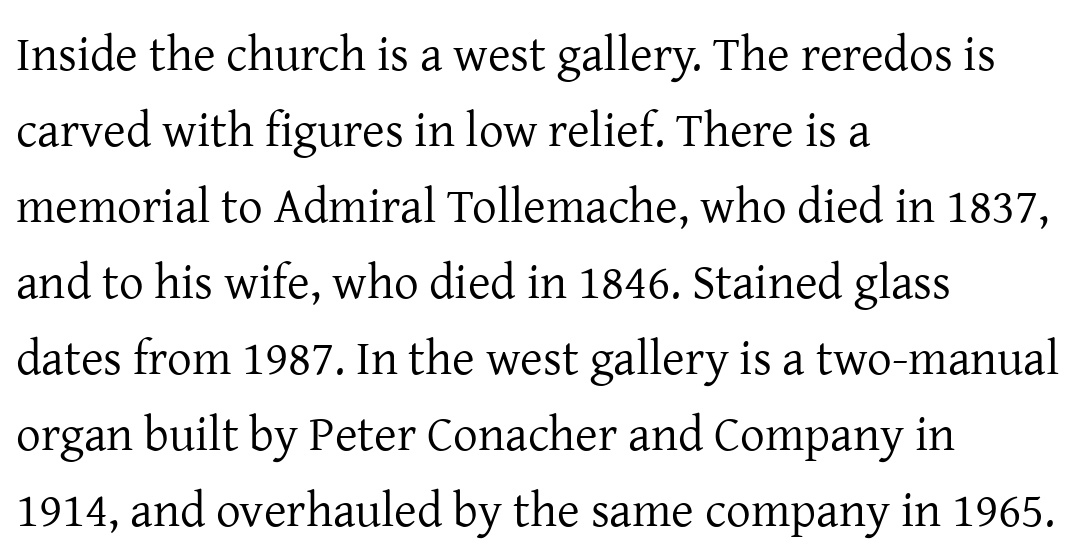
The image shows 49 px regular-weight serif type, upright; set left-aligned, normal line spacing (1.55x), normal letter spacing, not underlined; low stroke contrast and a medium x-height.
